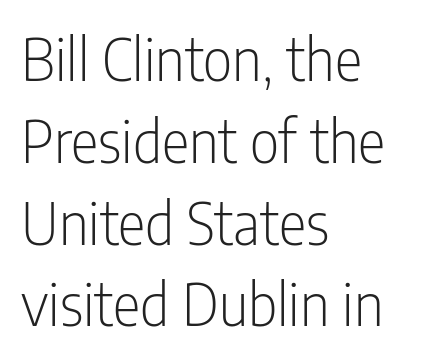
All the whitespace from short lines collects on the right. Students, observe: this is what conventionally led text looks like. The font family rendered here belongs to the sans-serif group. Descender tails drop into unmarked territory. Students, note that the glyphs here touch the page at normal intervals. Character widths vary here, with narrow letters taking less room than wide ones.
